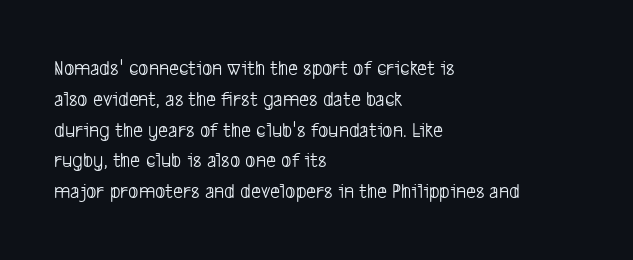
The image shows 22 px text type; set left-aligned, normal line spacing (1.4x), normal letter spacing, not underlined.
